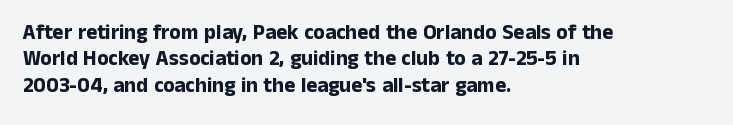
{"italic": "no", "bold": "yes", "underline": "no", "align": "left", "line_spacing": "normal", "line_spacing_ratio": 1.26, "letter_spacing": "normal", "letter_spacing_em": 0.0, "glyph_px": 21}
